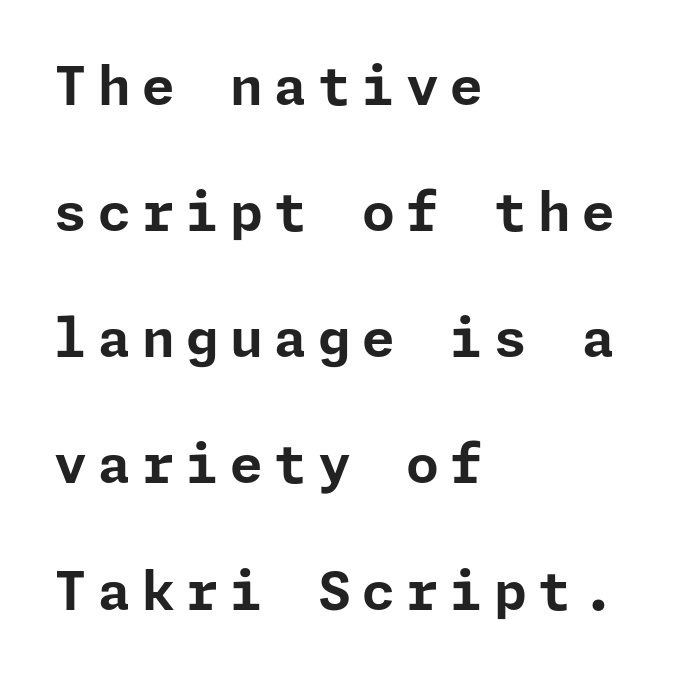
The image shows 53 px bold sans-serif type, upright; set left-aligned, loose line spacing (2.38x), unusually wide letter spacing (+0.21 em), not underlined; low stroke contrast and a medium x-height.
